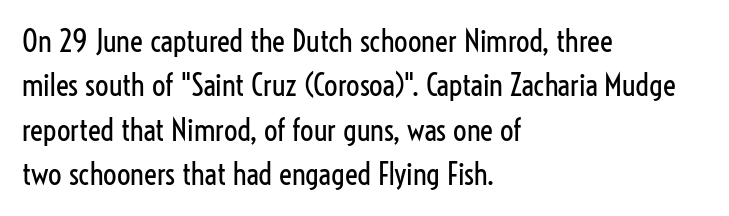
The image shows 30 px regular-weight, condensed sans-serif type, upright; set left-aligned, normal line spacing (1.48x), normal letter spacing, not underlined; low stroke contrast and a medium x-height.
